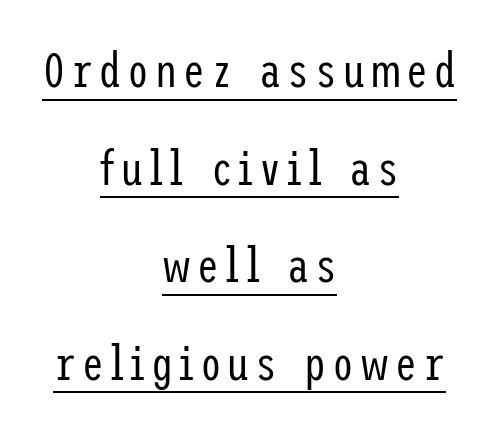
The image shows 49 px regular-weight, condensed sans-serif type, upright; set centered, loose line spacing (1.99x), underlined; low stroke contrast and a medium x-height.
